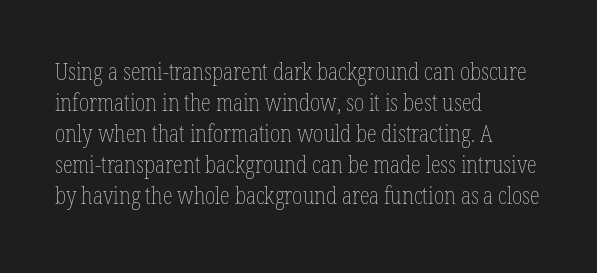
Posture: upright roman. The ragged edge is on the right, which tells us the setting is flush left. Reading down the column, the eye jumps a familiar distance to each next line. The specimen omits any rule beneath the text block's lines. The face looks like a standard text weight, possibly lighter.
